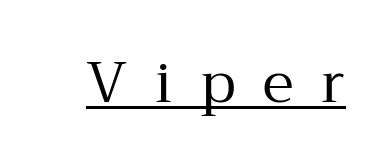
The image shows 57 px regular-weight serif type, upright; set unusually wide letter spacing (+0.49 em), underlined; medium stroke contrast and a medium x-height.
